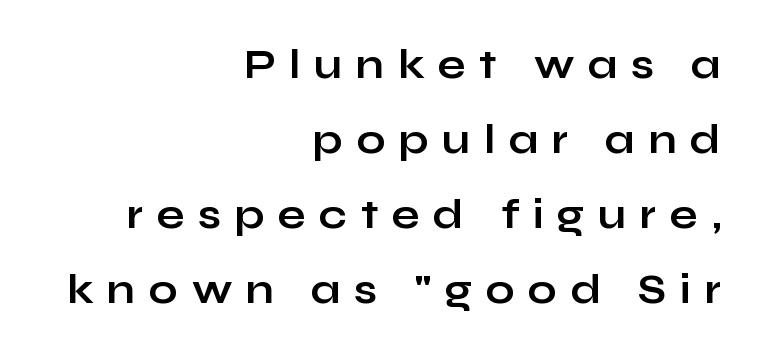
The horizontal fit of the characters is loose and conspicuously gappy. Strong, thick strokes mark this as bold type. You can tell from the bare stems that sans-serif type was used. The compositor pushed each line to the right boundary. Posture: upright roman.
